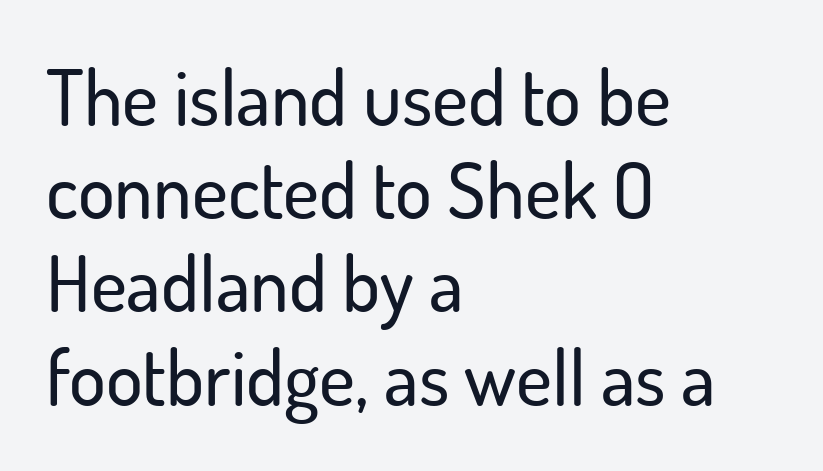
Designer's note — italics off, roman on. Caption: standard tracking, unaltered. Type style note: lacks serifs. The words here are not underlined. Caption: multi-line text, flush left, ragged right. Varying glyph widths throughout — classic text-font behaviour.
